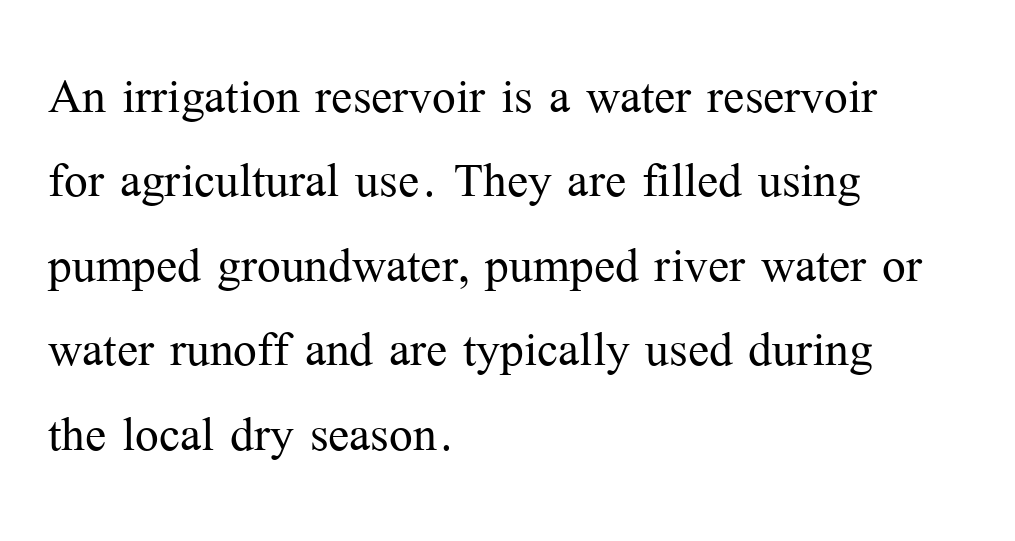
These glyphs show unthickened strokes, regular width or finer. Glyph-to-glyph distance matches everyday printed text. Posture: upright roman. Every row of glyphs begins at an identical x-position on the left. Varying glyph widths throughout — classic text-font behaviour. Is there much room between lines? A standard amount, neither cramped nor airy.
